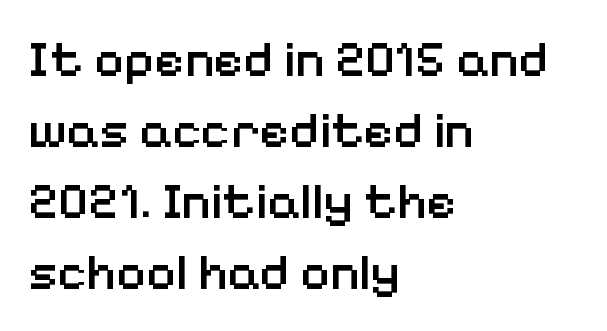
The image shows 51 px semibold sans-serif type, upright; set left-aligned, normal line spacing (1.39x), normal letter spacing, not underlined; low stroke contrast and a medium x-height.
